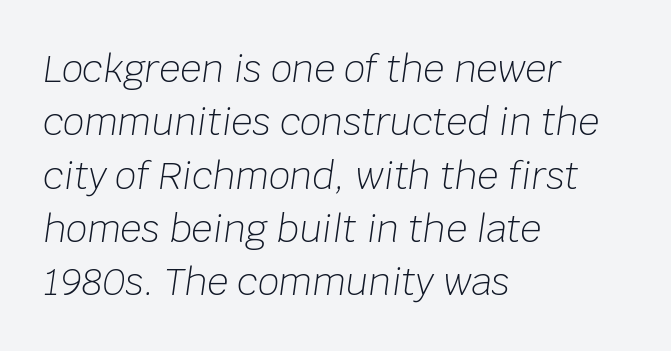
Q: Is the text bold? A: No.
Q: Is the text italic (slanted)? A: Yes, it leans right by about 8 degrees.
Q: Is the text underlined? A: No.
Q: How is the paragraph aligned? A: Left-aligned.
Q: Is the spacing between letters normal or unusually wide? A: Normal.
Q: Is the spacing between lines tight, normal or loose? A: Normal.
Q: Width (condensed, normal, or wide)? A: Normal.
Q: Stroke contrast? A: Low.
Q: x-height? A: Large.
Q: Monospaced? A: No.
